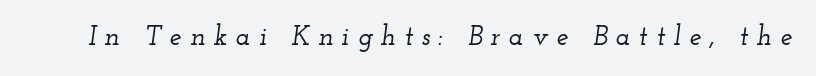
Spacing between characters has been opened up far beyond the box default. Style check: oblique. Each row of text sits above clean, open space.
